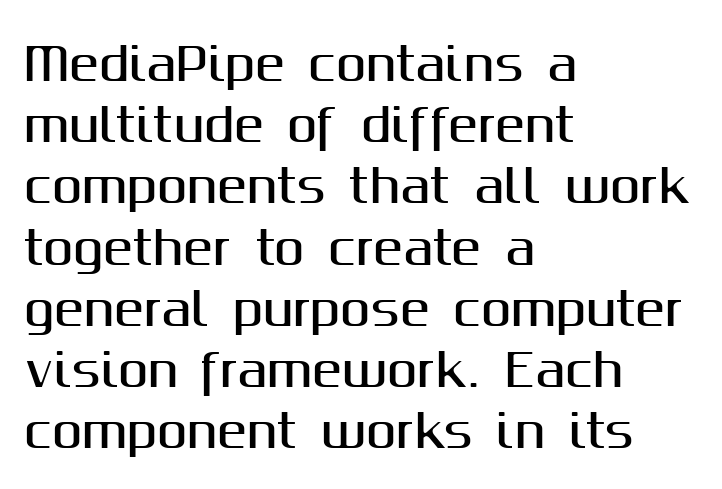
Does the leading feel generous? No, just average. Here the designer chose a conventional face with non-uniform glyph widths. The string is rendered with underlining switched off. The typesetter chose a ragged-right arrangement here.
